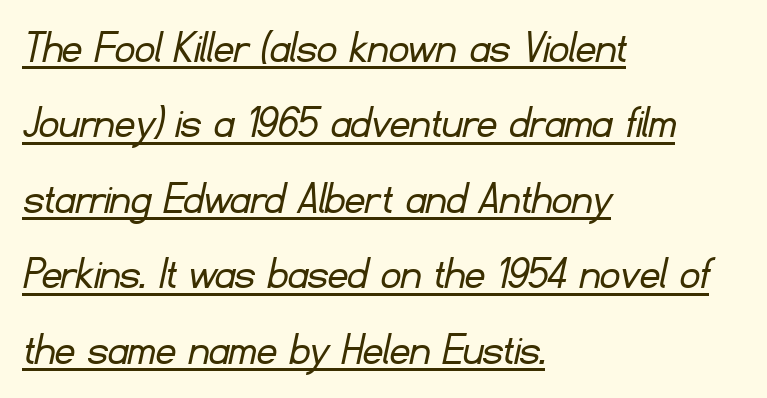
The face used here is rendered with its standard letterfit. Reading down the column, the eye jumps a familiar distance to each next line. The passage shown is typed in a proportional face where columns would drift. Casual observation: everything's shoved over to the left. This is sans-serif lettering, the kind often seen on screens and signage.
